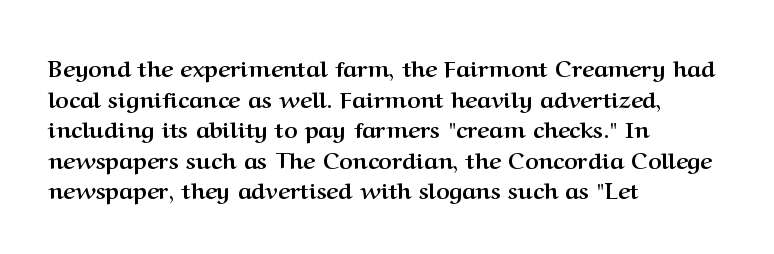
{"italic": "no", "bold": "yes", "underline": "no", "align": "left", "line_spacing": "normal", "line_spacing_ratio": 1.33, "letter_spacing": "normal", "letter_spacing_em": 0.0, "glyph_px": 23}
